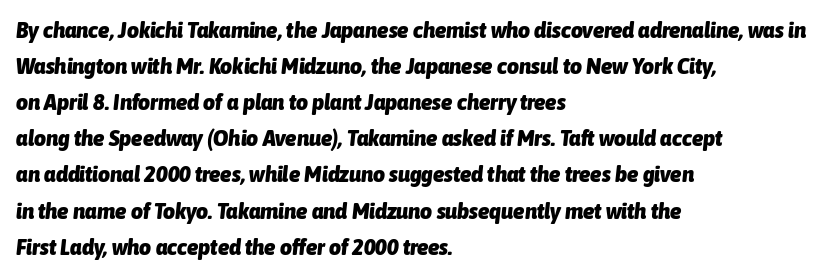
Q: Is the text bold? A: Yes.
Q: Is the text italic (slanted)? A: Yes, it leans right by about 6 degrees.
Q: Is the text underlined? A: No.
Q: How is the paragraph aligned? A: Left-aligned.
Q: Is the spacing between letters normal or unusually wide? A: Normal.
Q: Is the spacing between lines tight, normal or loose? A: Normal.
